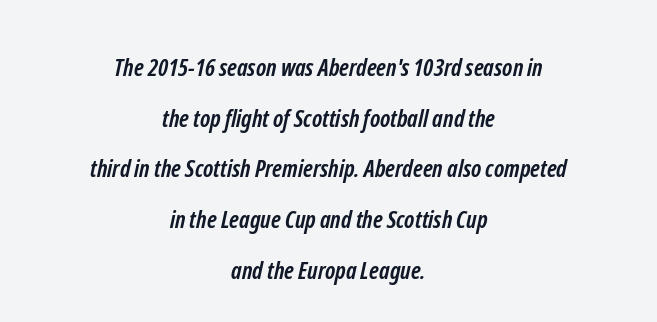
The image shows 24 px bold type; set centered, loose line spacing (2.11x), normal letter spacing, not underlined.
